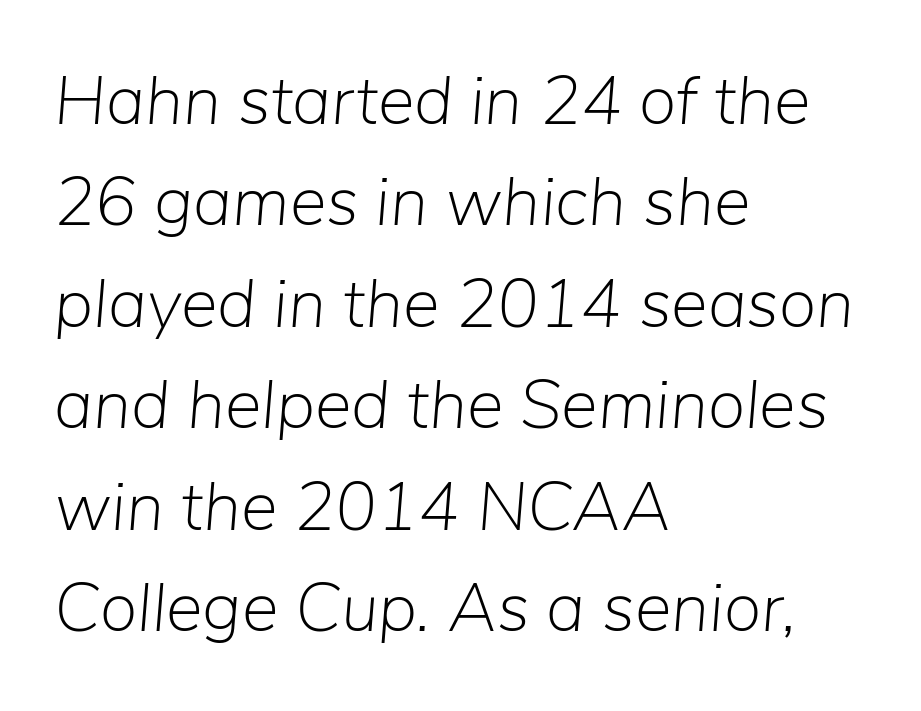
{"italic": "yes", "lean": "right", "slant_degrees": 5, "bold": "no", "weight": "light", "width": "normal", "stroke_contrast": "low", "x_height": "medium", "monospaced": "no", "underline": "no", "align": "left", "line_spacing": "normal", "line_spacing_ratio": 1.47, "letter_spacing": "normal", "letter_spacing_em": 0.0, "glyph_px": 69}
